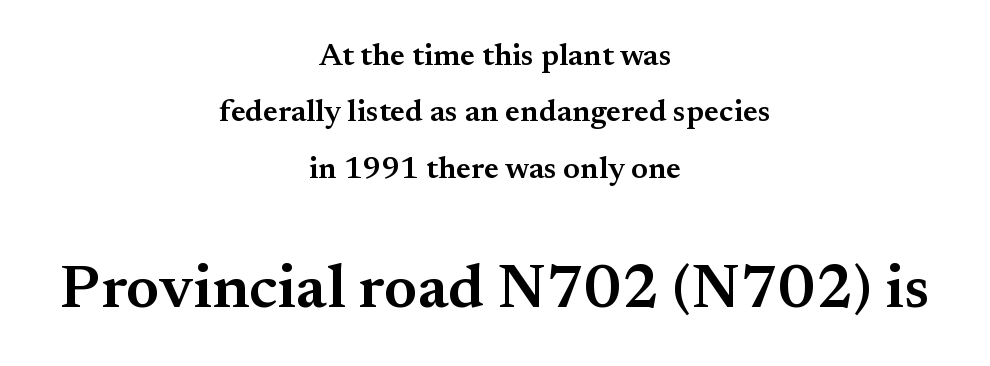
The image shows 62 px semibold serif type, upright; set centered, line spacing 1.82x, normal letter spacing, not underlined; the second (bottom) block is 2.0x larger; medium stroke contrast and a small x-height.
